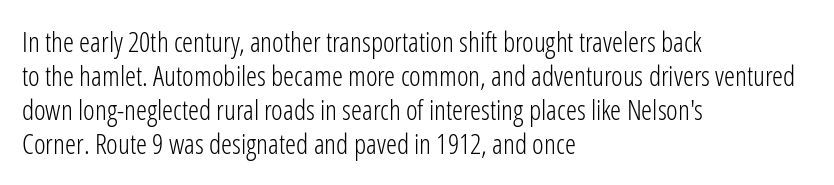
Q: Is the text bold? A: No.
Q: Is the text italic (slanted)? A: No, it is upright.
Q: Is the typeface a serif or a sans-serif typeface? A: Sans-serif.
Q: Is the text underlined? A: No.
Q: How is the paragraph aligned? A: Left-aligned.
Q: Is the spacing between letters normal or unusually wide? A: Normal.
Q: Width (condensed, normal, or wide)? A: Condensed.
Q: Stroke contrast? A: Low.
Q: x-height? A: Medium.
Q: Monospaced? A: No.
